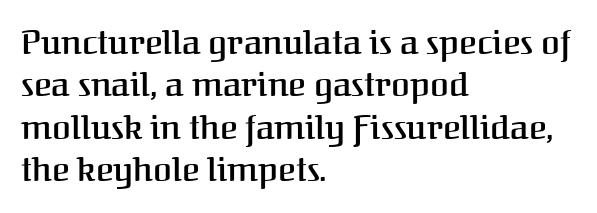
Leading: standard. You can tell from the footed stems that serif type was used. Type without underlining. Line starts are locked; line ends wander. The passage shown is typed in a proportional face where columns would drift.
